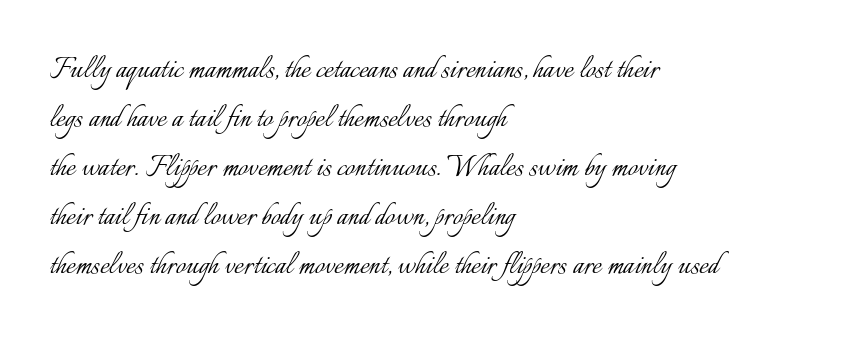
The strip under each line holds only bare page. Leading matches the norm, producing a regular column. Letter spacing: default. The rendering uses natural spacing where letterforms have individual widths.
